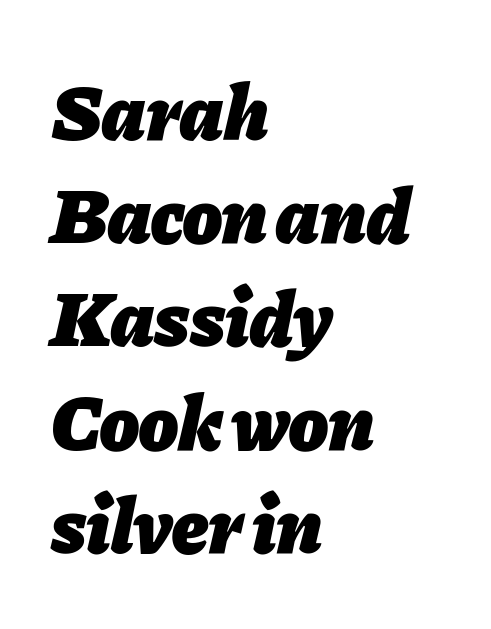
The image shows 80 px heavy type, italic (leaning right); set left-aligned, normal line spacing (1.29x), normal letter spacing, not underlined; low stroke contrast and a medium x-height.
